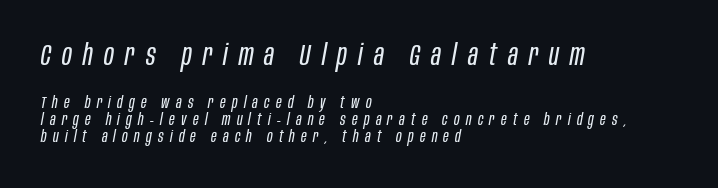
The letters are slanted; this is an italic face. How would I describe the line gaps? Narrow and economical. The rendering shrinks the type as you move from the upper chunk to the lower. Think of a printed novel: that variable character pitch is what you see here. The paragraph shown leans on its left margin. Students, note that the glyphs here are deliberately spaced far apart.
